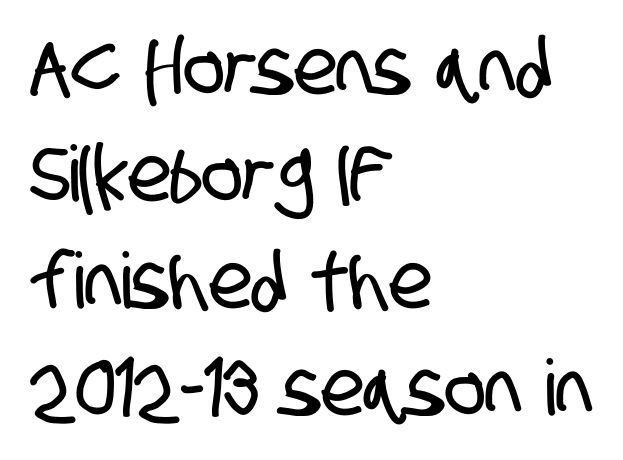
Q: Is the typeface a serif or a sans-serif typeface? A: Sans-serif.
Q: Is the text underlined? A: No.
Q: How is the paragraph aligned? A: Left-aligned.
Q: Is the spacing between letters normal or unusually wide? A: Normal.
Q: Is the spacing between lines tight, normal or loose? A: Normal.
Q: Width (condensed, normal, or wide)? A: Condensed.
Q: Stroke contrast? A: Low.
Q: x-height? A: Large.
Q: Monospaced? A: No.
